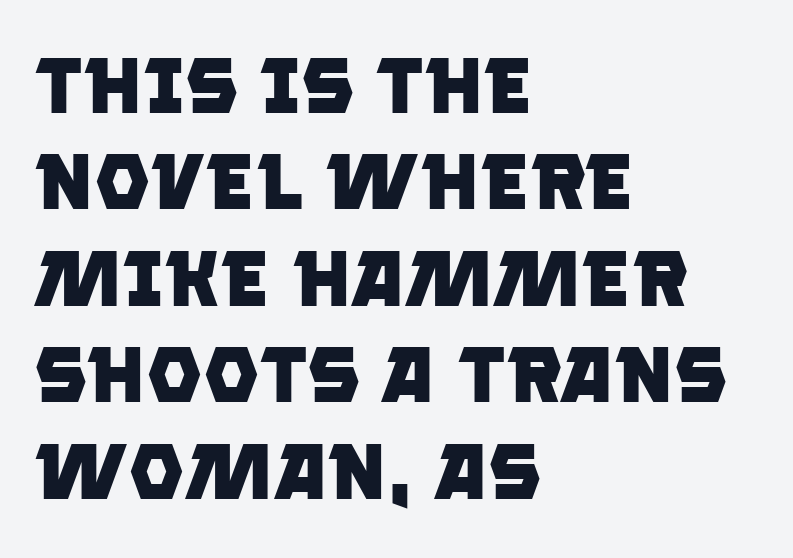
{"serif": "no", "bold": "yes", "weight": "heavy", "width": "normal", "stroke_contrast": "low", "x_height": "large", "monospaced": "no", "underline": "no", "align": "left", "line_spacing_ratio": 1.22, "letter_spacing": "normal", "letter_spacing_em": 0.0, "glyph_px": 79}
